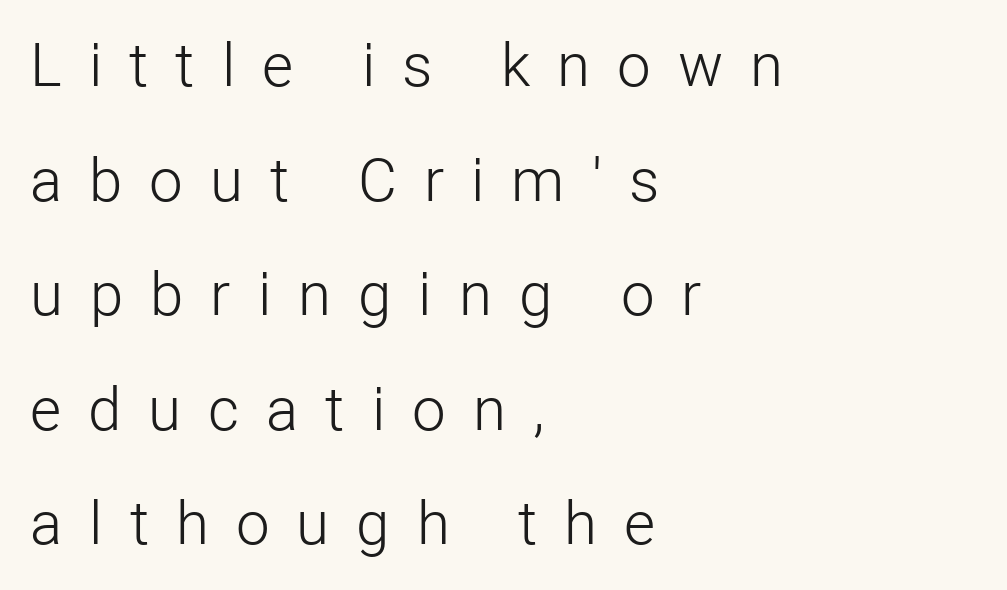
The image shows 60 px light sans-serif type, upright; set left-aligned, loose line spacing (1.91x), unusually wide letter spacing (+0.45 em), not underlined; low stroke contrast and a medium x-height.
